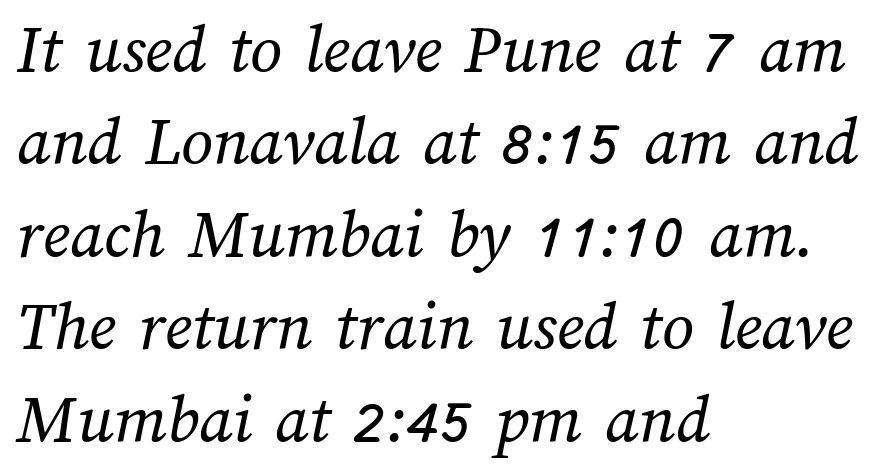
The image shows 70 px regular-weight type; set left-aligned, normal line spacing (1.32x), normal letter spacing, not underlined; medium stroke contrast and a medium x-height.
